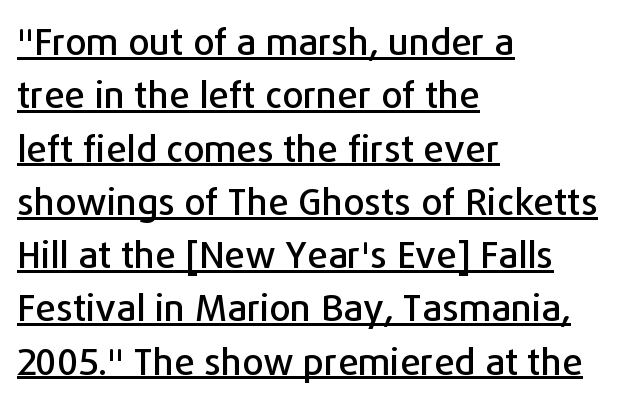
The image shows 37 px sans-serif type, upright; set left-aligned, normal line spacing (1.44x), normal letter spacing, underlined; low stroke contrast and a medium x-height.
